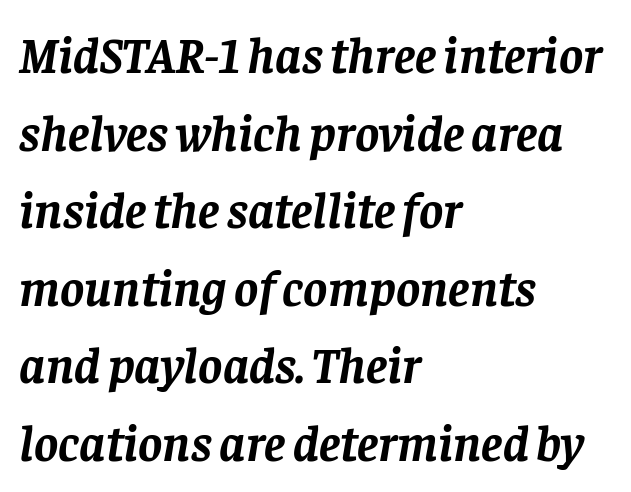
The horizontal fit of the characters is conventional and even. Would a proofreader flag this as italicized? Yes. Does the copy run flush right? No — it runs flush left. The zone under the glyphs is completely vacant.
